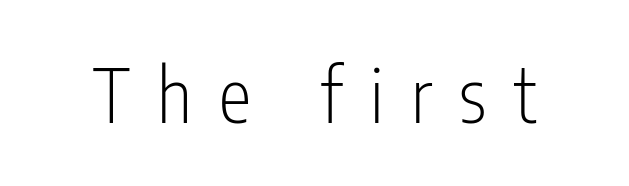
{"serif": "no", "italic": "no", "bold": "no", "weight": "light", "width": "condensed", "stroke_contrast": "low", "x_height": "medium", "monospaced": "no", "underline": "no", "letter_spacing": "wide", "letter_spacing_em": 0.37, "glyph_px": 74}
